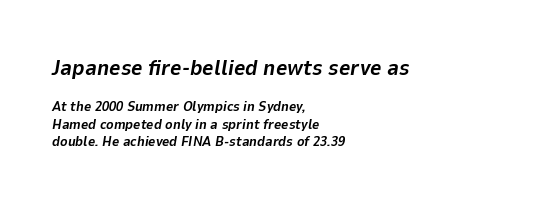
{"italic": "yes", "lean": "right", "slant_degrees": 9, "bold": "yes", "underline": "no", "align": "left", "line_spacing_ratio": 1.22, "letter_spacing": "normal", "letter_spacing_em": 0.0, "larger_block": "first", "size_ratio": 1.57, "glyph_px": 22}
